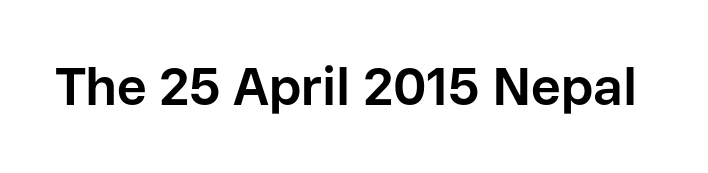
{"serif": "no", "italic": "no", "bold": "yes", "weight": "bold", "width": "normal", "stroke_contrast": "low", "x_height": "medium", "monospaced": "no", "underline": "no", "letter_spacing": "normal", "letter_spacing_em": 0.0, "glyph_px": 52}
